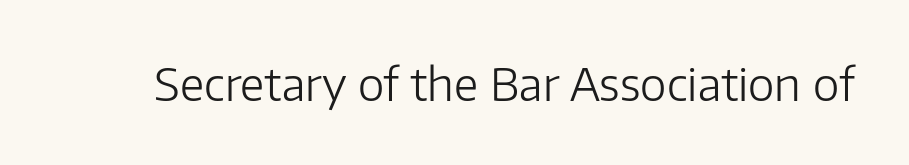
{"serif": "no", "italic": "no", "bold": "no", "weight": "light", "width": "normal", "stroke_contrast": "low", "x_height": "medium", "monospaced": "no", "underline": "no", "letter_spacing": "normal", "letter_spacing_em": 0.0, "glyph_px": 45}
